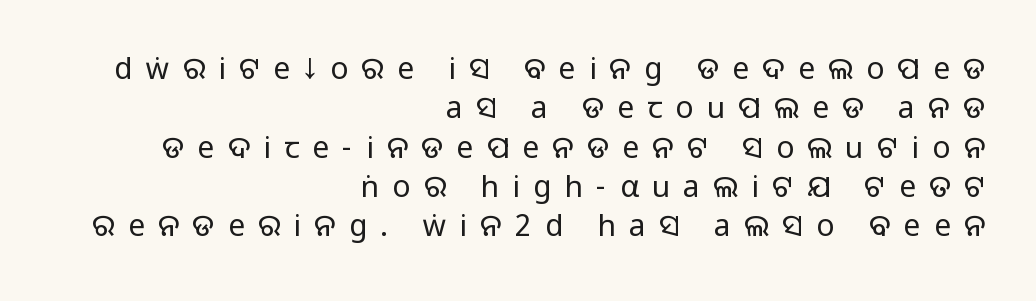
{"serif": "no", "italic": "no", "bold": "no", "weight": "regular", "width": "normal", "stroke_contrast": "low", "x_height": "large", "monospaced": "no", "underline": "no", "align": "right", "line_spacing": "normal", "line_spacing_ratio": 1.31, "letter_spacing": "wide", "letter_spacing_em": 0.44, "glyph_px": 30}
